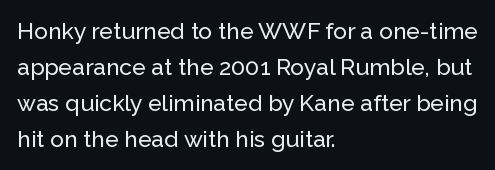
Q: Is the text italic (slanted)? A: No, it is upright.
Q: Is the text underlined? A: No.
Q: How is the paragraph aligned? A: Left-aligned.
Q: Is the spacing between letters normal or unusually wide? A: Normal.
Q: Is the spacing between lines tight, normal or loose? A: Normal.
